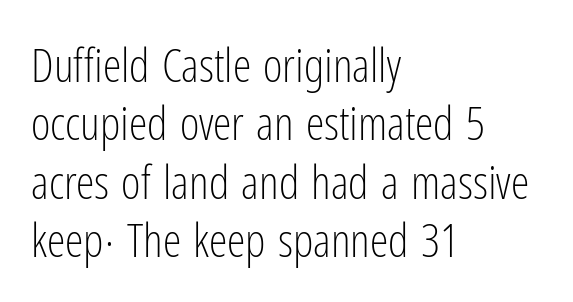
The image shows 47 px light, condensed sans-serif type, upright; set left-aligned, line spacing 1.24x, normal letter spacing, not underlined; low stroke contrast and a medium x-height.
